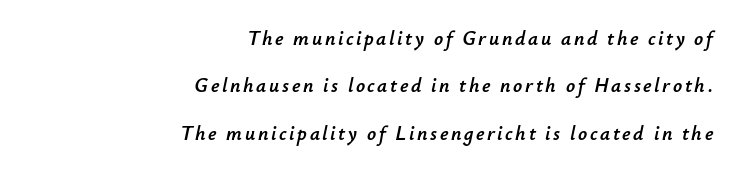
Q: Is the text italic (slanted)? A: Yes, it leans right by about 12 degrees.
Q: Is the text underlined? A: No.
Q: How is the paragraph aligned? A: Right-aligned.
Q: Is the spacing between lines tight, normal or loose? A: Loose.
